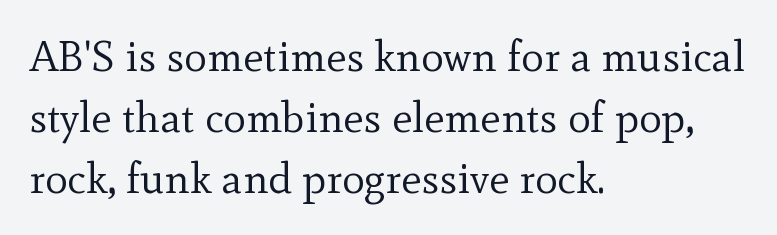
The image shows 43 px regular-weight serif type, upright; set left-aligned, normal line spacing (1.42x), normal letter spacing, not underlined; a small x-height.
